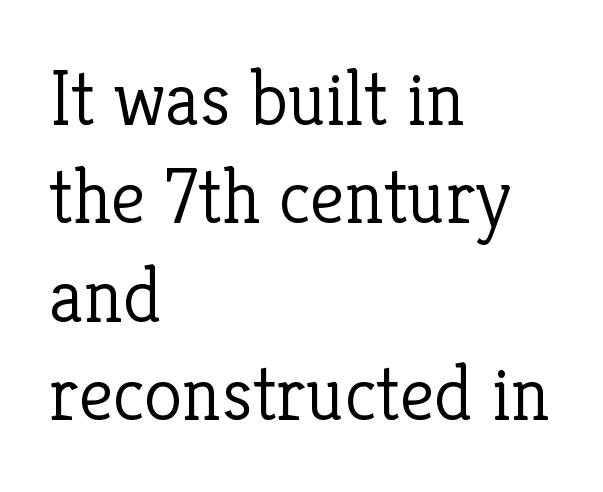
The lines in this sample share a left origin and differ only in where they stop. Students, note that the glyphs here touch the page at normal intervals. Designer's note — italics off, roman on. Decoration check: the copy has no underline. Weight: not bold — regular or lighter. Is this a sans? No — the strokes have serifs.
